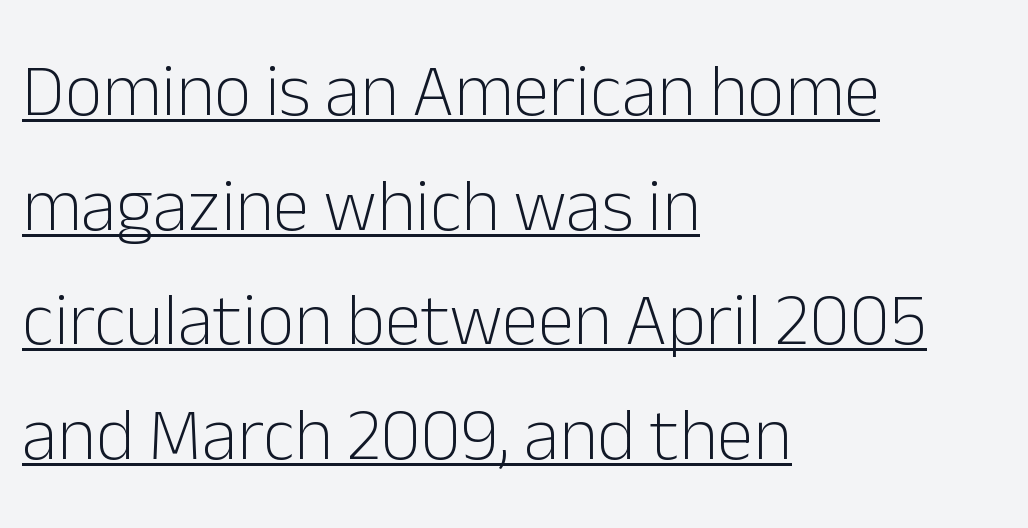
The image shows 74 px light sans-serif type, upright; set left-aligned, normal line spacing (1.55x), normal letter spacing, underlined; low stroke contrast and a medium x-height.
